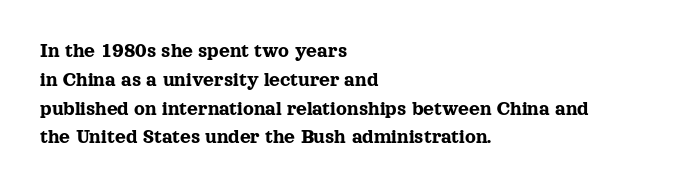
The image shows 21 px text type, upright; set left-aligned, normal line spacing (1.37x), normal letter spacing, not underlined.
